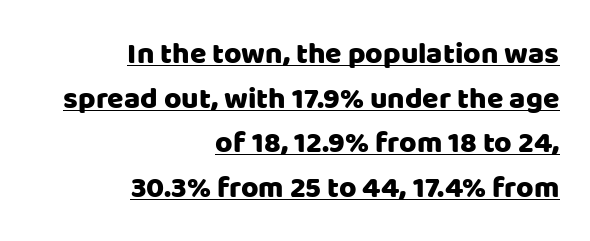
The image shows 30 px sans-serif type, upright; set right-aligned, normal line spacing (1.49x), normal letter spacing, underlined; low stroke contrast and a large x-height.
